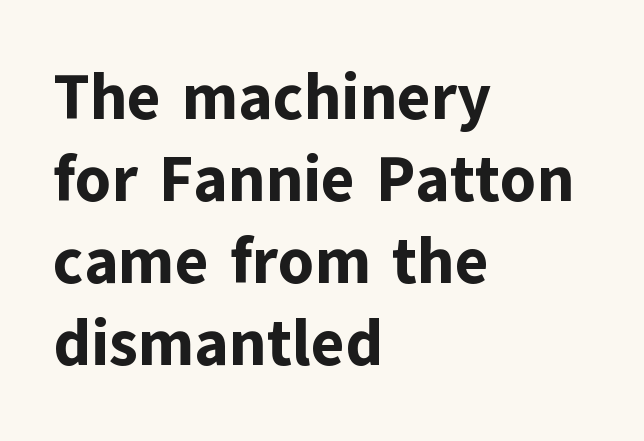
{"serif": "no", "italic": "no", "bold": "yes", "weight": "bold", "width": "normal", "stroke_contrast": "low", "x_height": "medium", "monospaced": "no", "underline": "no", "align": "left", "line_spacing": "normal", "line_spacing_ratio": 1.28, "letter_spacing": "normal", "letter_spacing_em": 0.0, "glyph_px": 64}
